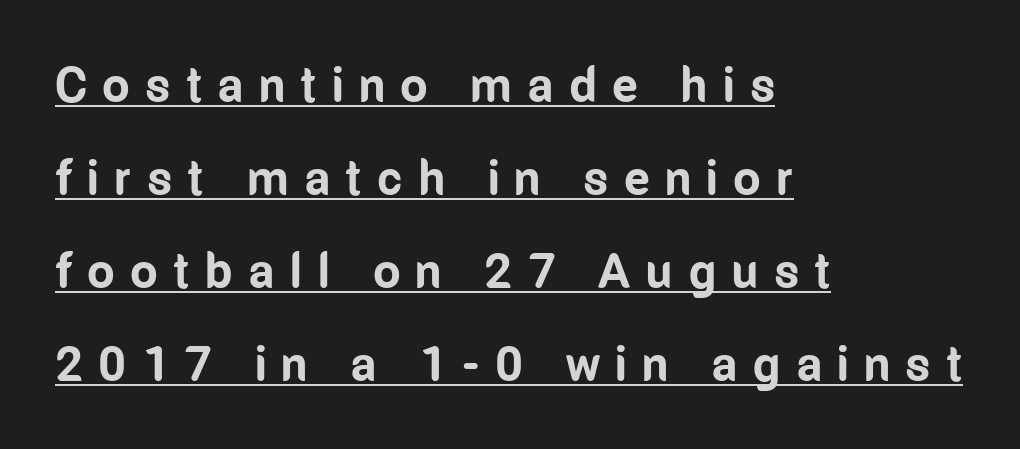
The image shows 49 px bold, condensed sans-serif type, upright; set left-aligned, loose line spacing (1.9x), unusually wide letter spacing (+0.31 em), underlined; low stroke contrast and a medium x-height.
